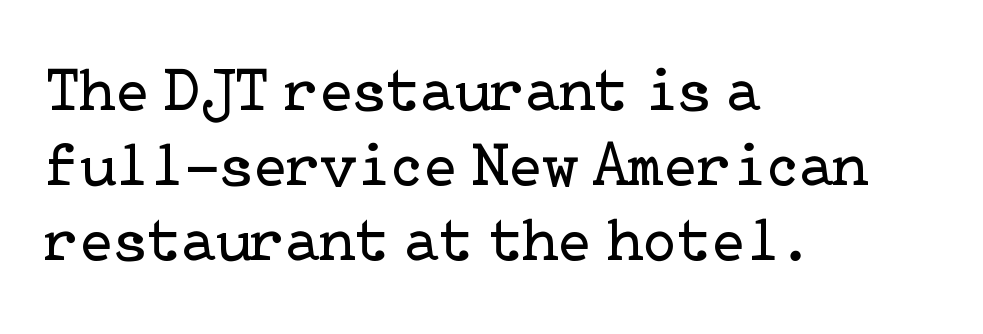
{"serif": "yes", "italic": "no", "bold": "no", "weight": "regular", "width": "normal", "stroke_contrast": "low", "x_height": "medium", "underline": "no", "align": "left", "line_spacing_ratio": 1.21, "letter_spacing": "normal", "letter_spacing_em": 0.0, "glyph_px": 62}
